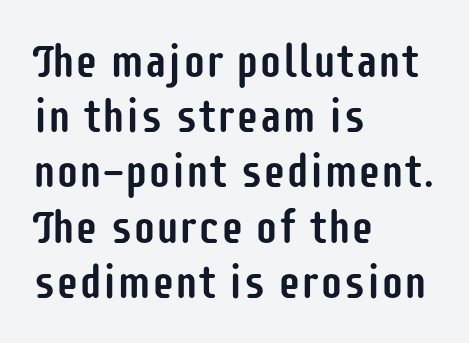
{"serif": "no", "italic": "no", "width": "condensed", "stroke_contrast": "low", "x_height": "large", "monospaced": "no", "underline": "no", "align": "left", "line_spacing_ratio": 1.2, "letter_spacing": "normal", "letter_spacing_em": 0.0, "glyph_px": 46}
